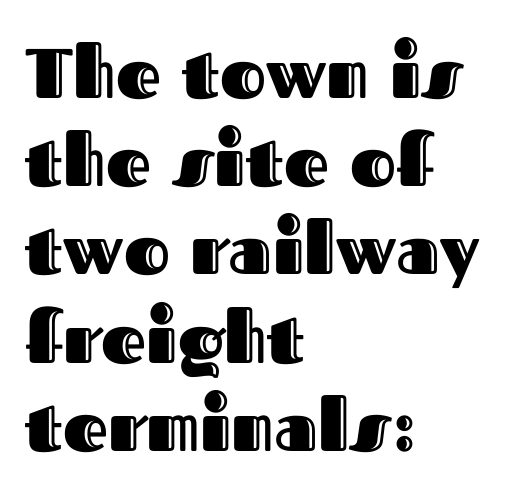
{"italic": "no", "width": "normal", "x_height": "medium", "monospaced": "no", "underline": "no", "align": "left", "line_spacing": "normal", "line_spacing_ratio": 1.26, "letter_spacing": "normal", "letter_spacing_em": 0.0, "glyph_px": 70}
